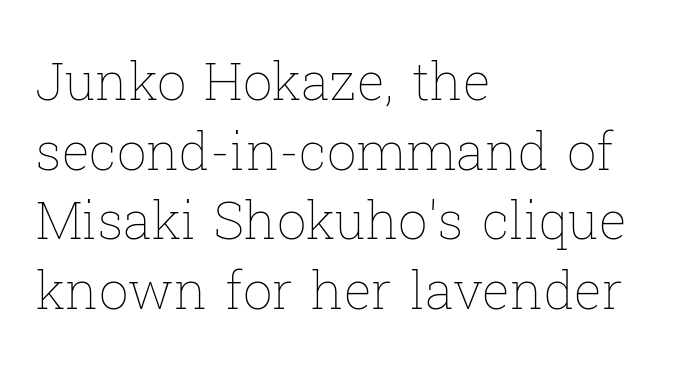
The glyphs are unaccompanied by any horizontal stroke below them. This rendering uses left alignment, leaving the right contour irregular. These lines are rendered in a variable-pitch font. No letter is thick-stroked: the sample isn't bold. Whoever set this chose a conventional vertical rhythm. No italicization has been applied; the sample stays upright.
